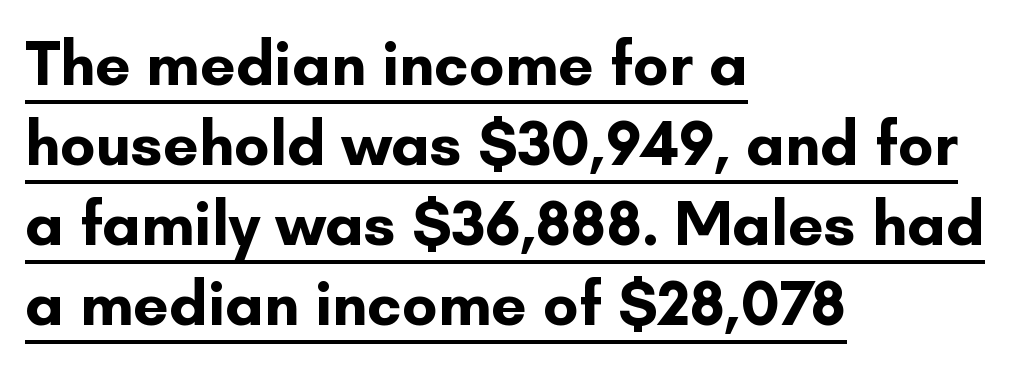
The image shows 63 px bold sans-serif type, upright; set left-aligned, normal line spacing (1.27x), normal letter spacing, underlined; low stroke contrast and a small x-height.
